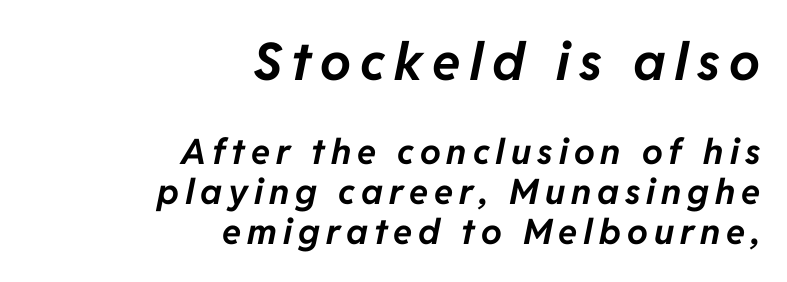
Plenty of ink on the page — the face is bold. The face used here has a pronounced slope to its letters. Layout note: lines flush right. You could not count columns in this text — the font is proportionally spaced. Size hierarchy here favors the leading block over the trailing one.
